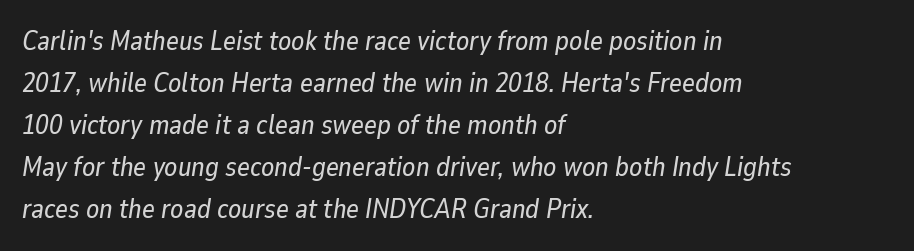
Q: Is the text italic (slanted)? A: Yes, it leans right by about 9 degrees.
Q: Is the text underlined? A: No.
Q: How is the paragraph aligned? A: Left-aligned.
Q: Is the spacing between letters normal or unusually wide? A: Normal.
Q: Is the spacing between lines tight, normal or loose? A: Normal.
